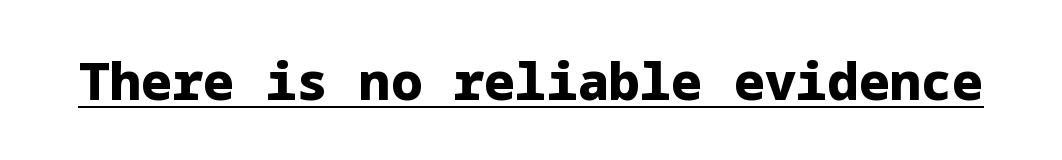
In terms of posture, this sample is upright. A full-strength bold gives these letters their thick strokes. Nothing unusual about the tracking: characters are spaced as the font intends. This sample carries an underscore along the baseline area. The typeface chosen for these lines omits serifs.
